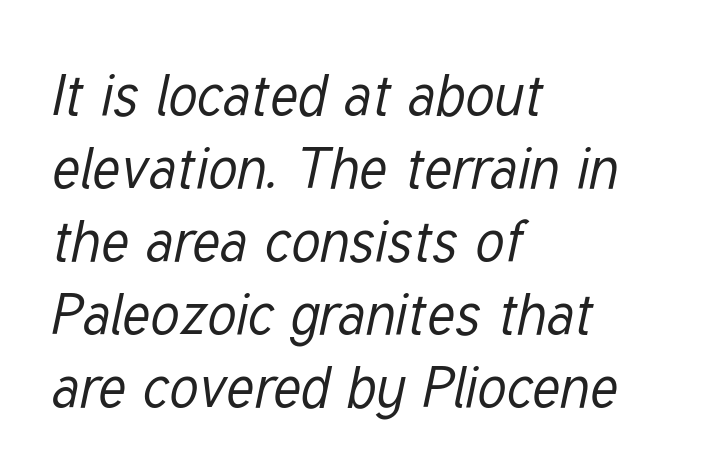
Q: Is the text bold? A: No.
Q: Is the text italic (slanted)? A: Yes, it leans right by about 12 degrees.
Q: Is the text underlined? A: No.
Q: How is the paragraph aligned? A: Left-aligned.
Q: Is the spacing between letters normal or unusually wide? A: Normal.
Q: Is the spacing between lines tight, normal or loose? A: Normal.
Q: Width (condensed, normal, or wide)? A: Condensed.
Q: Stroke contrast? A: Low.
Q: x-height? A: Medium.
Q: Monospaced? A: No.
